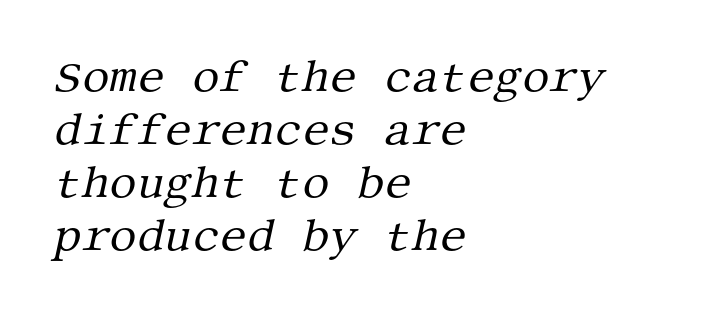
Q: Is the text bold? A: No.
Q: Is the text italic (slanted)? A: Yes, it leans right by about 13 degrees.
Q: Is the typeface a serif or a sans-serif typeface? A: Serif.
Q: Is the text underlined? A: No.
Q: How is the paragraph aligned? A: Left-aligned.
Q: Is the spacing between letters normal or unusually wide? A: Normal.
Q: Width (condensed, normal, or wide)? A: Normal.
Q: Stroke contrast? A: Medium.
Q: x-height? A: Large.
